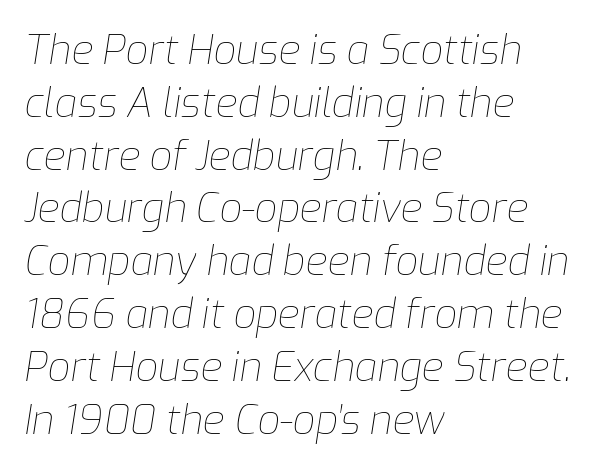
{"italic": "yes", "lean": "right", "slant_degrees": 9, "bold": "no", "weight": "thin", "width": "normal", "stroke_contrast": "low", "x_height": "medium", "monospaced": "no", "underline": "no", "align": "left", "line_spacing": "normal", "line_spacing_ratio": 1.32, "letter_spacing": "normal", "letter_spacing_em": 0.0, "glyph_px": 40}
